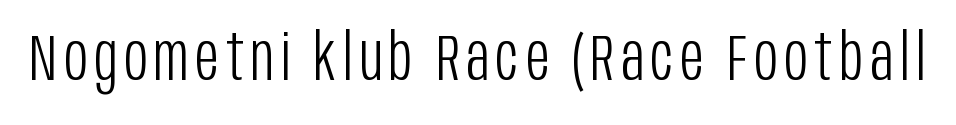
Think of a printed novel: that variable character pitch is what you see here. Posture: upright roman. Plain, unruled lines of type. Serif or sans? Sans — the stroke terminals are bare.
